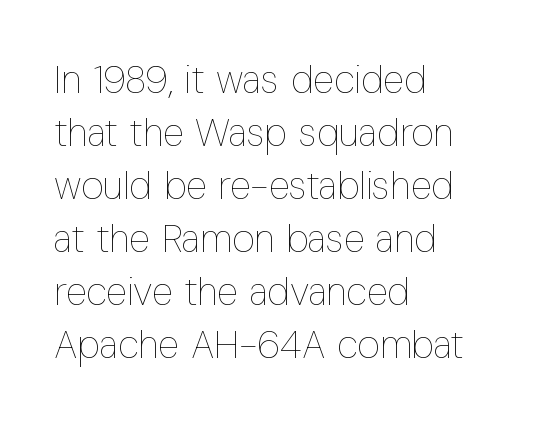
The rendering uses natural spacing where letterforms have individual widths. The gaps between neighbouring characters are ordinary and unremarkable. Layout note: lines flush left. Italic? Not at all — the glyphs are vertical. The words here are not underlined.
